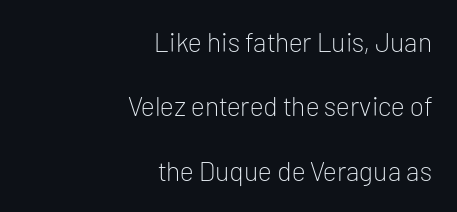
Q: Is the text bold? A: No.
Q: Is the text italic (slanted)? A: No, it is upright.
Q: Is the text underlined? A: No.
Q: How is the paragraph aligned? A: Right-aligned.
Q: Is the spacing between letters normal or unusually wide? A: Normal.
Q: Is the spacing between lines tight, normal or loose? A: Loose.
